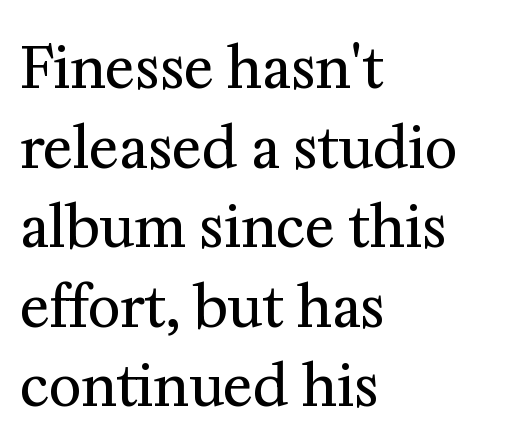
Q: Is the text bold? A: No.
Q: Is the text italic (slanted)? A: No, it is upright.
Q: Is the typeface a serif or a sans-serif typeface? A: Serif.
Q: Is the text underlined? A: No.
Q: How is the paragraph aligned? A: Left-aligned.
Q: Is the spacing between letters normal or unusually wide? A: Normal.
Q: Is the spacing between lines tight, normal or loose? A: Normal.
Q: Width (condensed, normal, or wide)? A: Normal.
Q: Stroke contrast? A: Medium.
Q: x-height? A: Medium.
Q: Monospaced? A: No.
